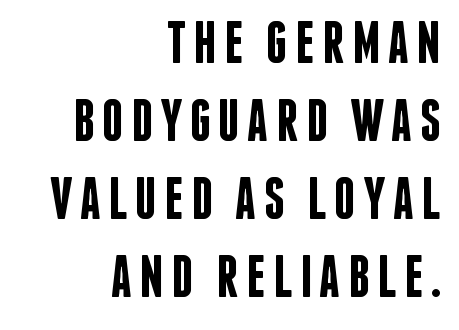
Q: Is the text bold? A: Semi-bold.
Q: Is the text italic (slanted)? A: No, it is upright.
Q: Is the typeface a serif or a sans-serif typeface? A: Sans-serif.
Q: Is the text underlined? A: No.
Q: How is the paragraph aligned? A: Right-aligned.
Q: Is the spacing between lines tight, normal or loose? A: Normal.
Q: Width (condensed, normal, or wide)? A: Condensed.
Q: Stroke contrast? A: Low.
Q: x-height? A: Large.
Q: Monospaced? A: No.
